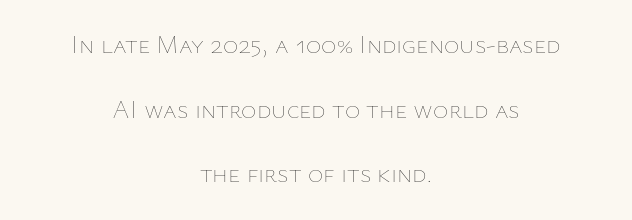
Anything drawn beneath the words? Only blank space. Students, note that the glyphs here touch the page at normal intervals. This block would shrink considerably if given ordinary leading; it's expanded now. Does the lettering tilt? It doesn't — this is upright. Alignment: centered. The letterforms sit at book weight or below.
